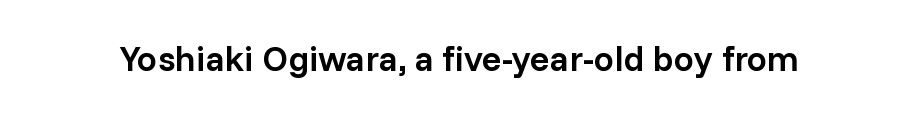
The image shows 36 px semibold sans-serif type, upright; set normal letter spacing, not underlined; low stroke contrast and a medium x-height.
